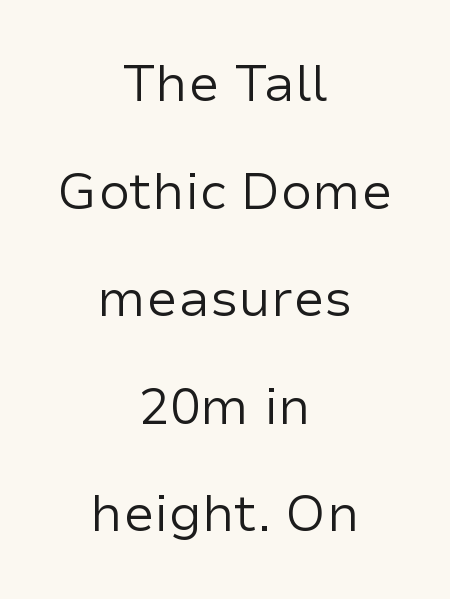
Q: Is the text bold? A: No.
Q: Is the text italic (slanted)? A: No, it is upright.
Q: Is the typeface a serif or a sans-serif typeface? A: Sans-serif.
Q: Is the text underlined? A: No.
Q: How is the paragraph aligned? A: Centered.
Q: Is the spacing between letters normal or unusually wide? A: Normal.
Q: Is the spacing between lines tight, normal or loose? A: Loose.
Q: Width (condensed, normal, or wide)? A: Normal.
Q: Stroke contrast? A: Low.
Q: x-height? A: Medium.
Q: Monospaced? A: No.
